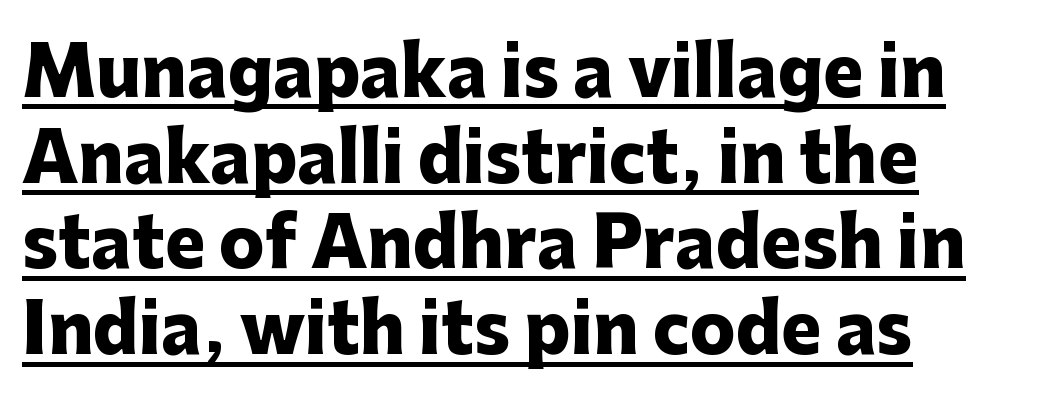
Short note: letters normally spaced. I'd describe the lettering as bold — thick and assertive. Here the designer chose a conventional face with non-uniform glyph widths. The face used here appears with an underline applied. The passage shown stacks its lines at a standard gap.
